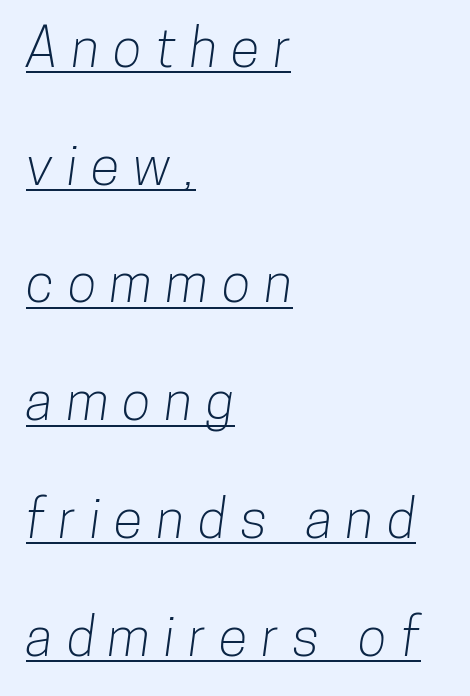
{"serif": "no", "width": "condensed", "stroke_contrast": "low", "x_height": "medium", "monospaced": "no", "underline": "yes", "align": "left", "line_spacing": "loose", "line_spacing_ratio": 2.18, "letter_spacing": "wide", "letter_spacing_em": 0.25, "glyph_px": 54}
